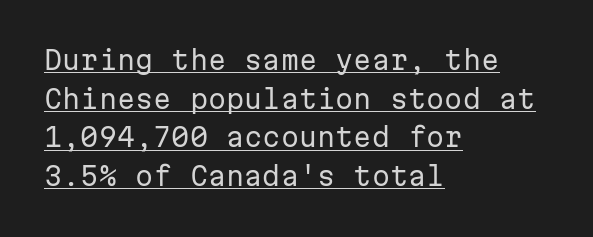
The image shows 26 px text type, upright; set left-aligned, normal line spacing (1.49x), normal letter spacing, underlined.
